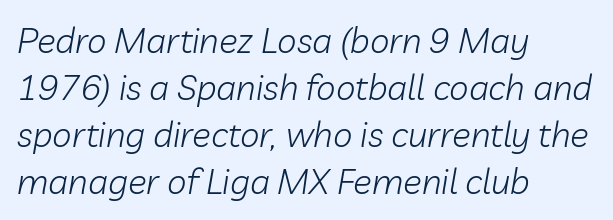
The image shows 35 px light type, italic (leaning right); set left-aligned, normal line spacing (1.34x), normal letter spacing, not underlined; low stroke contrast and a medium x-height.
